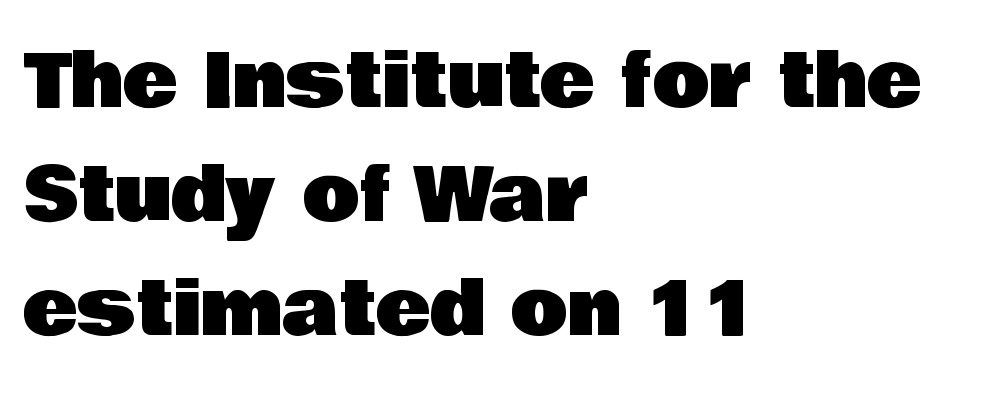
The image shows 74 px sans-serif type, upright; set left-aligned, normal line spacing (1.54x), normal letter spacing, not underlined; low stroke contrast and a large x-height.
